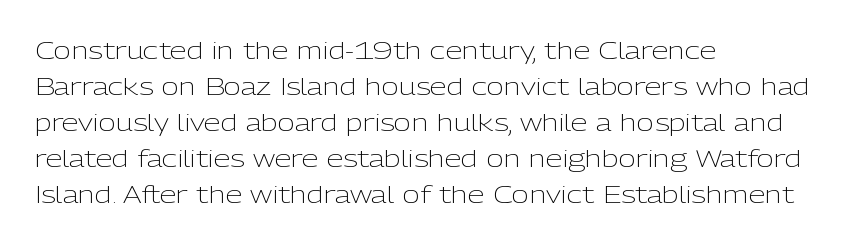
There is no visible air inserted between adjacent glyphs. The rendering anchors every line to the left-hand side. Counters stay open thanks to moderate or lighter strokes. Is there much room between lines? A standard amount, neither cramped nor airy. Type without underlining.
